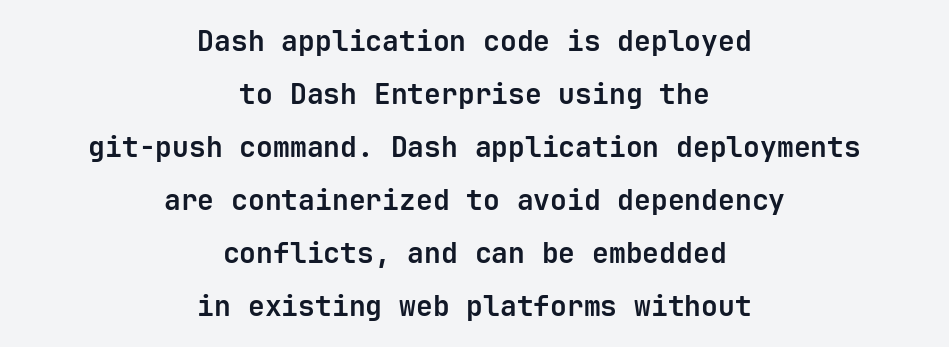
The image shows 28 px bold sans-serif type, upright, monospaced; set centered, line spacing 1.89x, normal letter spacing, not underlined; low stroke contrast and a medium x-height.
